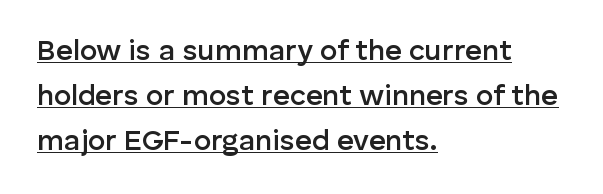
{"serif": "no", "italic": "no", "bold": "semi", "weight": "semibold", "width": "normal", "stroke_contrast": "low", "x_height": "medium", "monospaced": "no", "underline": "yes", "align": "left", "line_spacing": "normal", "line_spacing_ratio": 1.55, "letter_spacing": "normal", "letter_spacing_em": 0.0, "glyph_px": 29}
